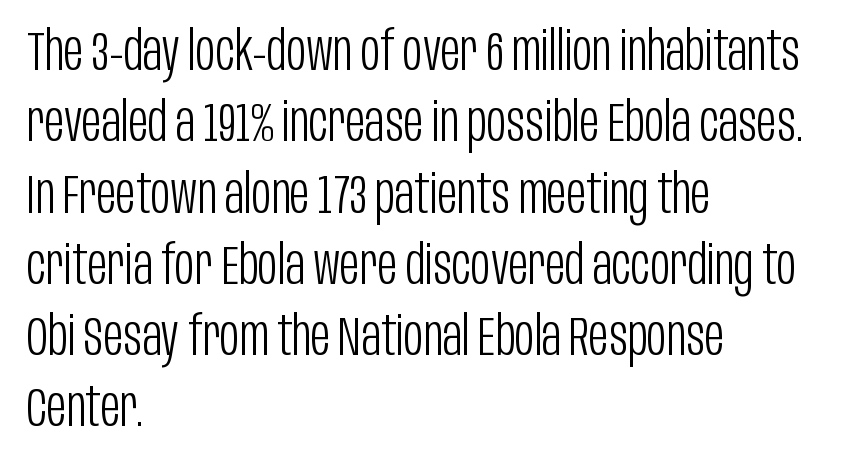
The image shows 54 px light, condensed sans-serif type, upright; set left-aligned, normal line spacing (1.32x), normal letter spacing, not underlined; low stroke contrast and a large x-height.
